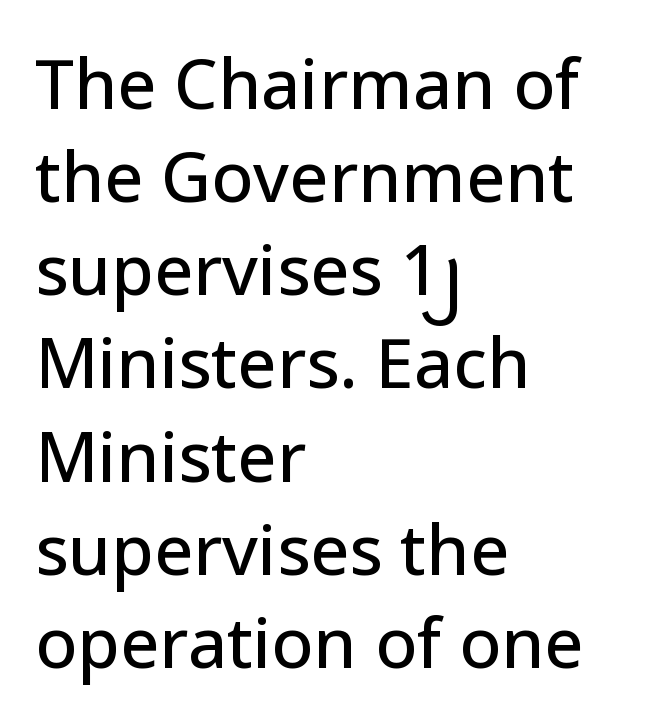
Q: Is the text italic (slanted)? A: No, it is upright.
Q: Is the typeface a serif or a sans-serif typeface? A: Sans-serif.
Q: Is the text underlined? A: No.
Q: How is the paragraph aligned? A: Left-aligned.
Q: Is the spacing between letters normal or unusually wide? A: Normal.
Q: Is the spacing between lines tight, normal or loose? A: Normal.
Q: Width (condensed, normal, or wide)? A: Normal.
Q: Stroke contrast? A: Low.
Q: x-height? A: Medium.
Q: Monospaced? A: No.
